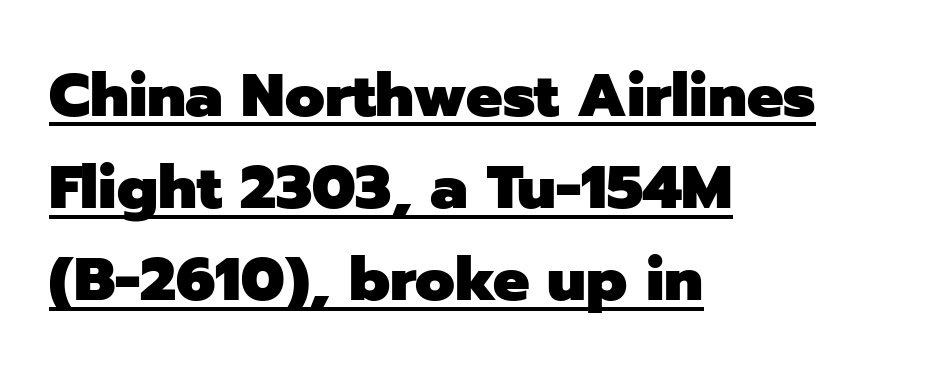
Tracking here is standard; glyphs follow each other at the usual distance. Is the type bold? Yes — the strokes are clearly thick and heavy. Each letter's strokes conclude bluntly, with no projecting serifs. Is this a fixed-width face? No — the glyphs have proportional, varying widths.
